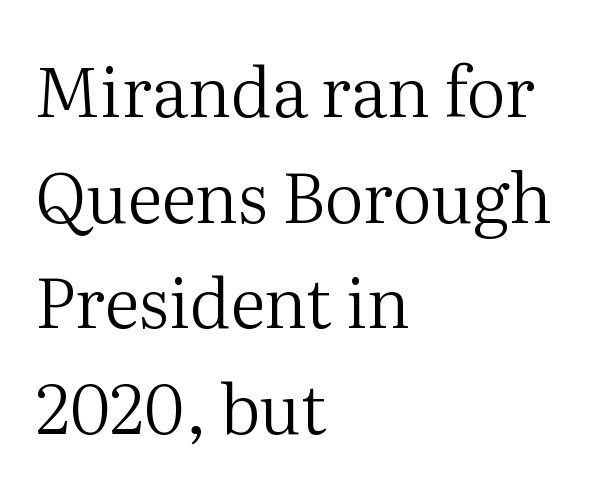
Q: Is the text bold? A: No.
Q: Is the text italic (slanted)? A: No, it is upright.
Q: Is the typeface a serif or a sans-serif typeface? A: Serif.
Q: Is the text underlined? A: No.
Q: How is the paragraph aligned? A: Left-aligned.
Q: Is the spacing between letters normal or unusually wide? A: Normal.
Q: Is the spacing between lines tight, normal or loose? A: Normal.
Q: Width (condensed, normal, or wide)? A: Normal.
Q: Stroke contrast? A: Medium.
Q: x-height? A: Medium.
Q: Monospaced? A: No.
